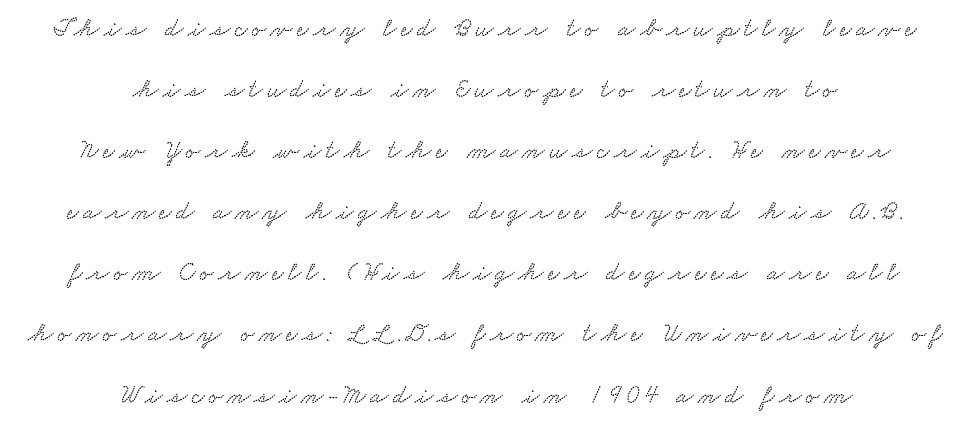
The space between consecutive lines is lavish. Line starts and ends both wander, symmetrically. Has an underline been added? It has not.
